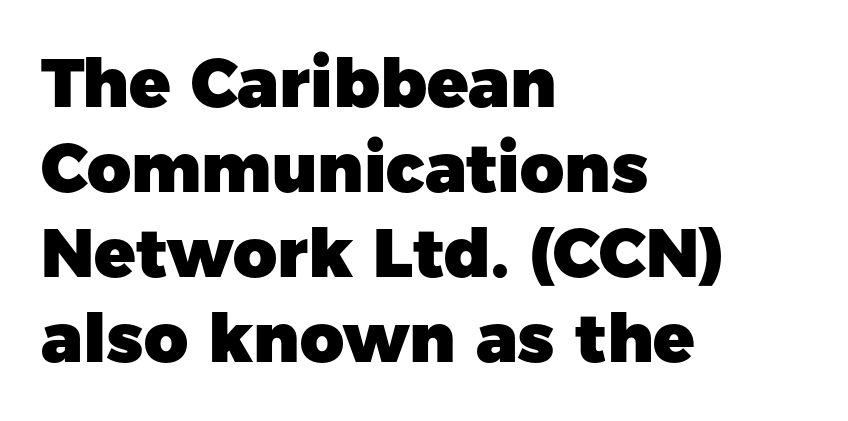
Q: Is the text bold? A: Yes.
Q: Is the text italic (slanted)? A: No, it is upright.
Q: Is the typeface a serif or a sans-serif typeface? A: Sans-serif.
Q: Is the text underlined? A: No.
Q: How is the paragraph aligned? A: Left-aligned.
Q: Is the spacing between letters normal or unusually wide? A: Normal.
Q: Is the spacing between lines tight, normal or loose? A: Normal.
Q: Width (condensed, normal, or wide)? A: Normal.
Q: Stroke contrast? A: Low.
Q: x-height? A: Medium.
Q: Monospaced? A: No.
